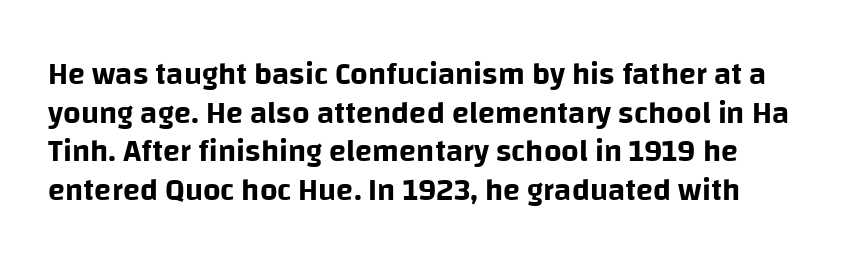
{"serif": "no", "italic": "no", "width": "normal", "stroke_contrast": "low", "x_height": "large", "monospaced": "no", "underline": "no", "line_spacing": "normal", "line_spacing_ratio": 1.25, "letter_spacing": "normal", "letter_spacing_em": 0.0, "glyph_px": 31}
